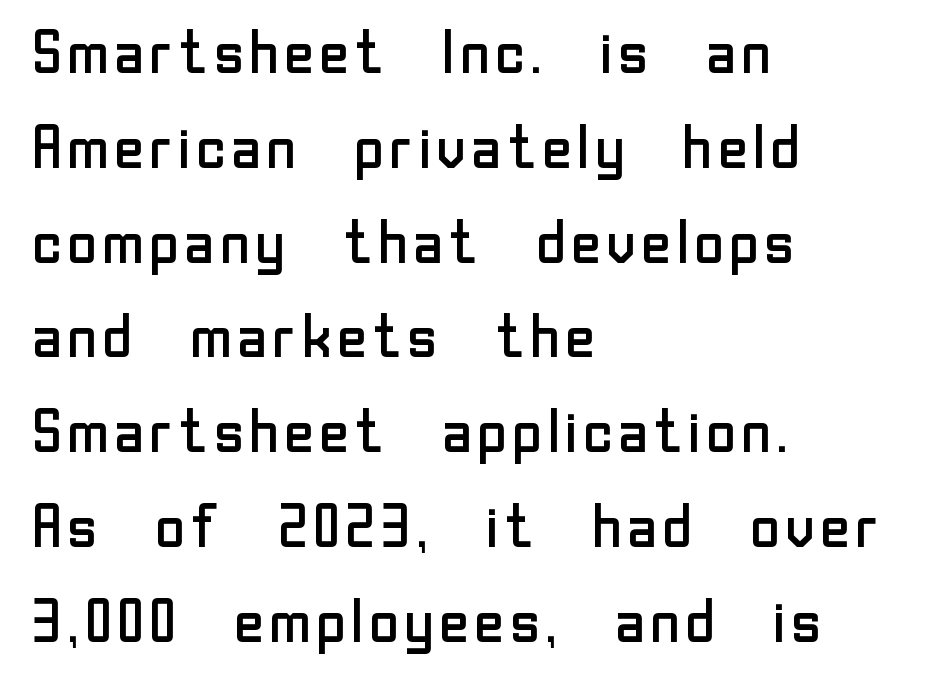
{"serif": "no", "italic": "no", "bold": "no", "weight": "regular", "width": "normal", "stroke_contrast": "low", "x_height": "medium", "monospaced": "no", "underline": "no", "align": "left", "line_spacing": "normal", "line_spacing_ratio": 1.58, "letter_spacing": "normal", "letter_spacing_em": 0.0, "glyph_px": 60}
